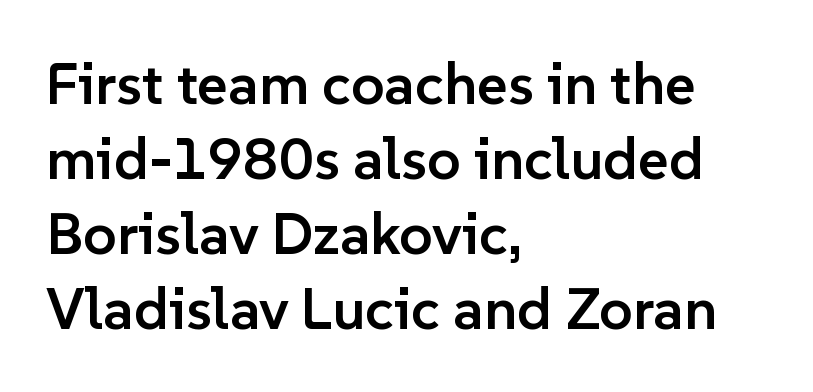
The image shows 59 px semibold sans-serif type, upright; set left-aligned, normal line spacing (1.27x), normal letter spacing, not underlined; low stroke contrast and a medium x-height.
